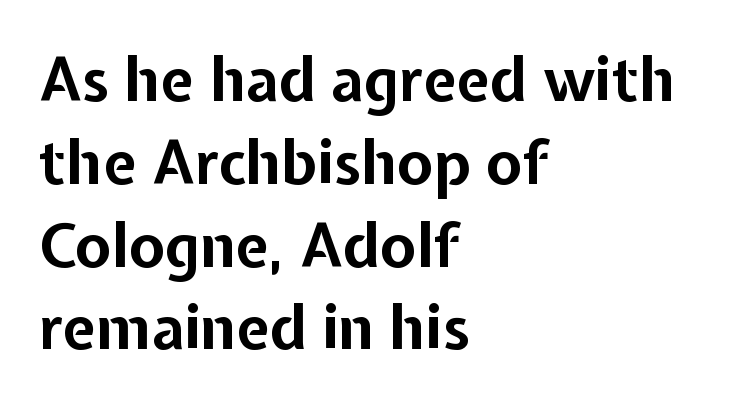
Q: Is the text bold? A: Yes.
Q: Is the text italic (slanted)? A: No, it is upright.
Q: Is the typeface a serif or a sans-serif typeface? A: Sans-serif.
Q: Is the text underlined? A: No.
Q: How is the paragraph aligned? A: Left-aligned.
Q: Is the spacing between letters normal or unusually wide? A: Normal.
Q: Is the spacing between lines tight, normal or loose? A: Normal.
Q: Width (condensed, normal, or wide)? A: Normal.
Q: Stroke contrast? A: Low.
Q: x-height? A: Medium.
Q: Monospaced? A: No.
